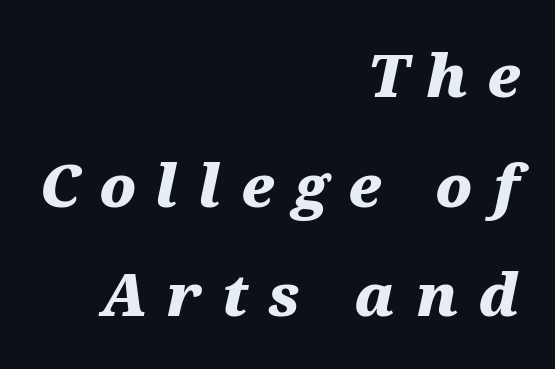
{"italic": "yes", "lean": "right", "slant_degrees": 12, "bold": "yes", "weight": "heavy", "width": "wide", "stroke_contrast": "medium", "x_height": "medium", "monospaced": "no", "underline": "no", "align": "right", "line_spacing_ratio": 1.89, "letter_spacing": "wide", "letter_spacing_em": 0.34, "glyph_px": 58}
